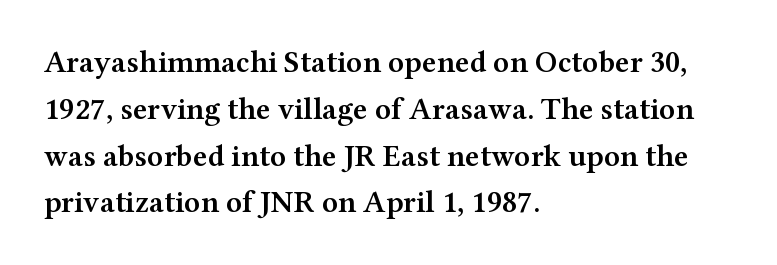
The image shows 31 px semibold, wide serif type, upright; set left-aligned, normal line spacing (1.51x), normal letter spacing, not underlined; medium stroke contrast and a medium x-height.
